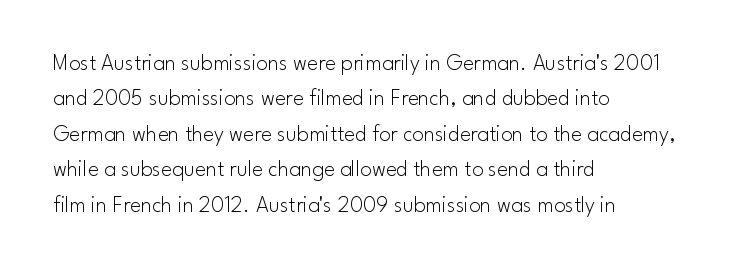
{"italic": "no", "bold": "no", "underline": "no", "align": "left", "line_spacing": "normal", "line_spacing_ratio": 1.54, "letter_spacing": "normal", "letter_spacing_em": 0.0, "glyph_px": 23}
